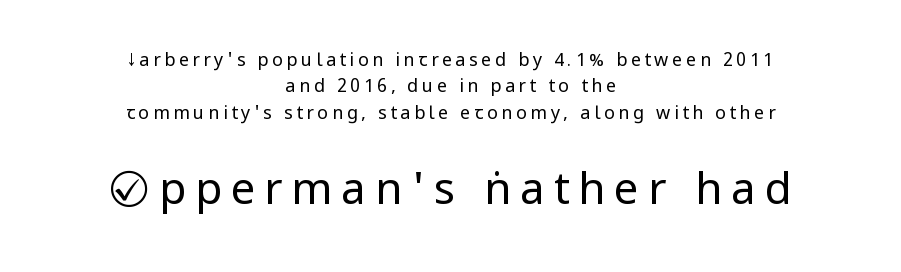
{"serif": "no", "italic": "no", "bold": "no", "weight": "regular", "width": "condensed", "stroke_contrast": "low", "underline": "no", "align": "center", "line_spacing": "normal", "line_spacing_ratio": 1.46, "letter_spacing": "wide", "letter_spacing_em": 0.2, "larger_block": "second", "size_ratio": 2.44, "glyph_px": 44}
